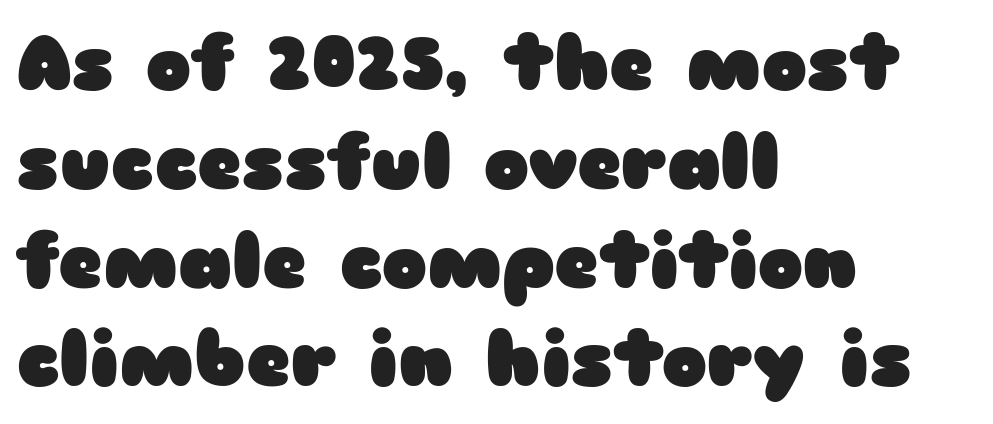
The image shows 76 px heavy, wide sans-serif type, upright; set left-aligned, normal line spacing (1.3x), normal letter spacing, not underlined; low stroke contrast and a medium x-height.
